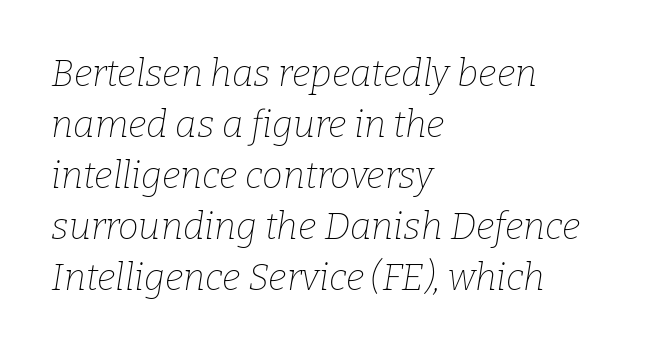
Q: Is the text bold? A: No.
Q: Is the text italic (slanted)? A: Yes, it leans right by about 9 degrees.
Q: Is the typeface a serif or a sans-serif typeface? A: Serif.
Q: Is the text underlined? A: No.
Q: How is the paragraph aligned? A: Left-aligned.
Q: Is the spacing between letters normal or unusually wide? A: Normal.
Q: Is the spacing between lines tight, normal or loose? A: Normal.
Q: Width (condensed, normal, or wide)? A: Normal.
Q: Stroke contrast? A: Low.
Q: x-height? A: Medium.
Q: Monospaced? A: No.
